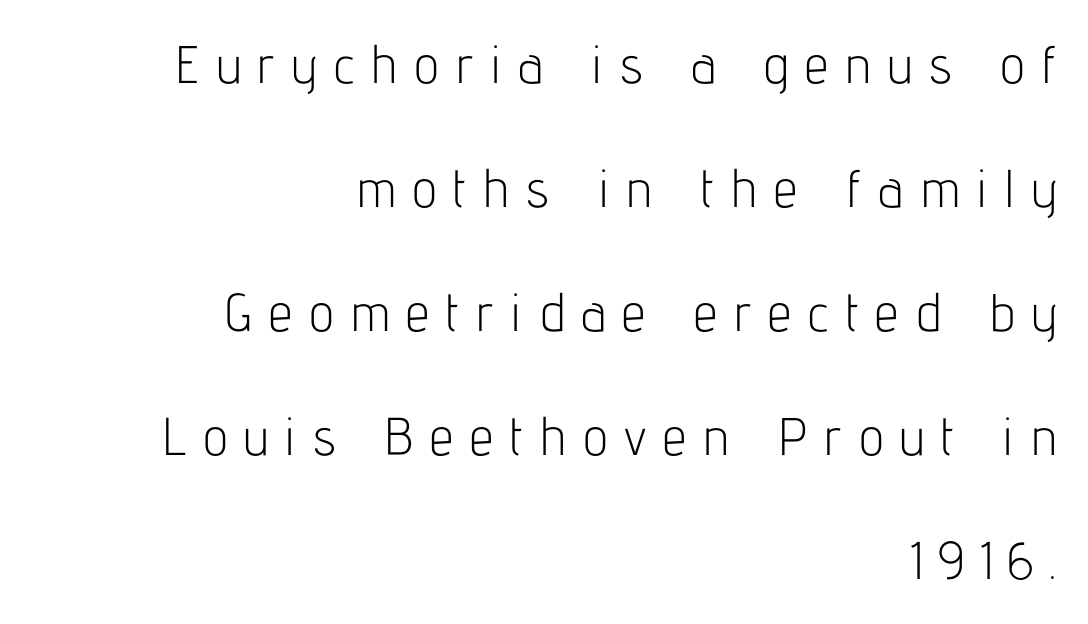
You could not count columns in this text — the font is proportionally spaced. The type family on display is of the sans-serif kind. Stroke mass is kept to a normal reading level or below. How would I describe the line gaps? Wide and relaxed. Glance below the letters and you will spot only blank space.
